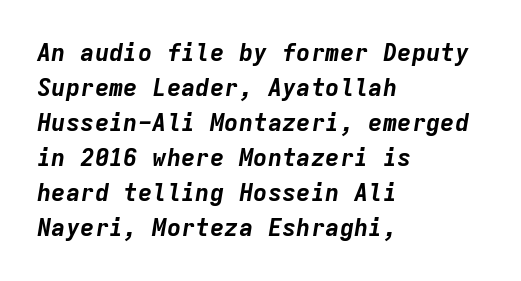
The image shows 24 px bold type, italic (leaning right); set left-aligned, normal line spacing (1.46x), normal letter spacing, not underlined.
